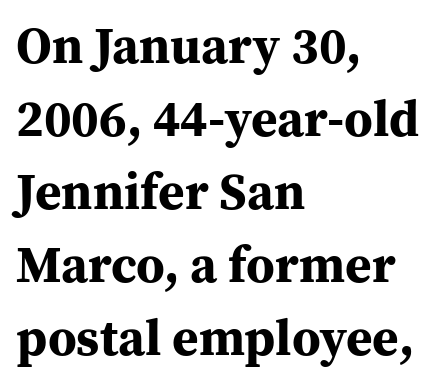
{"serif": "yes", "italic": "no", "bold": "yes", "weight": "bold", "width": "normal", "stroke_contrast": "medium", "x_height": "medium", "monospaced": "no", "underline": "no", "align": "left", "line_spacing": "normal", "line_spacing_ratio": 1.43, "letter_spacing": "normal", "letter_spacing_em": 0.0, "glyph_px": 51}
